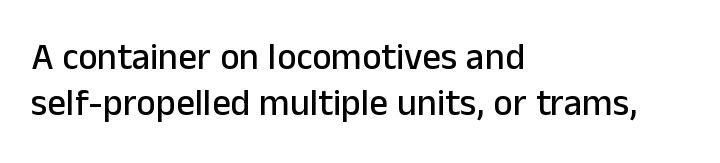
Between one letter and the next there's only the usual sliver of space. Type style note: lacks serifs. Horizontally, the lines are justified to the leading edge only. This is roman type, the default non-slanted kind. These lines are rendered in a variable-pitch font. The words here are not underlined.
